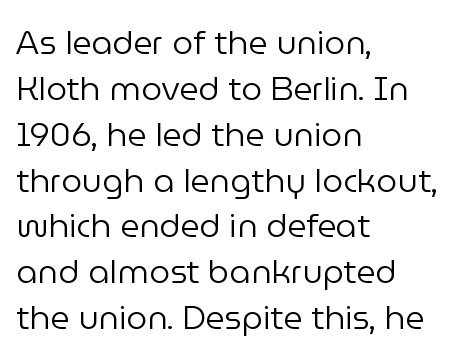
The passage shown is not bold in any degree. The gap between lines stays unmarked. These lines are composed in type without serifs. This sample has the flowing, uneven cadence of proportional lettering.
